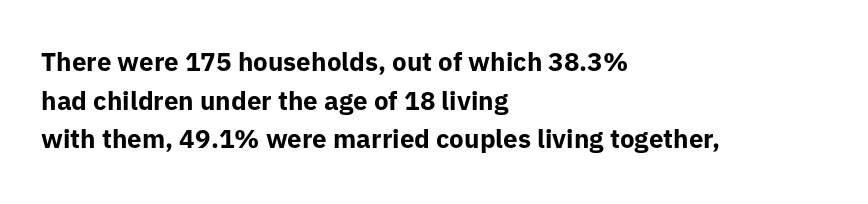
The image shows 26 px bold type, upright; set left-aligned, normal line spacing (1.49x), normal letter spacing, not underlined.
